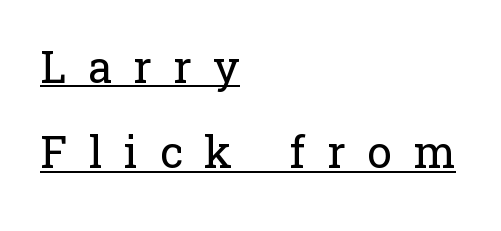
This reads as an unemphasized weight, regular at the heaviest. Caption: multi-line text, flush left, ragged right. The type sits square on the baseline with zero lean. This sample uses a serif face. This rendering widens character spacing well past its baseline value. A rule runs beneath these lines of type.
